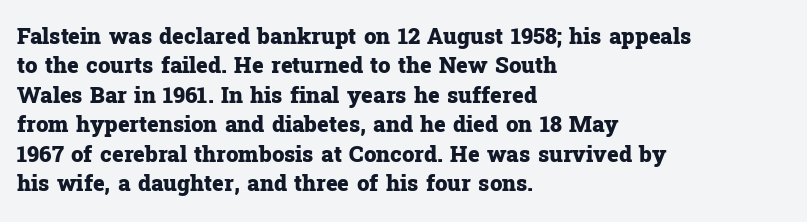
Q: Is the text bold? A: Yes.
Q: Is the text italic (slanted)? A: No, it is upright.
Q: Is the text underlined? A: No.
Q: How is the paragraph aligned? A: Left-aligned.
Q: Is the spacing between letters normal or unusually wide? A: Normal.
Q: Is the spacing between lines tight, normal or loose? A: Normal.
